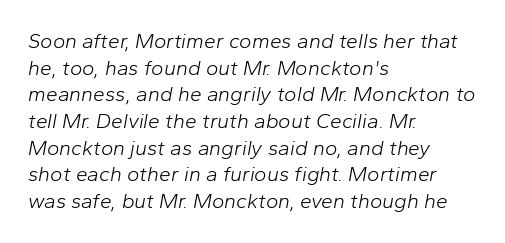
This reads as an unemphasized weight, regular at the heaviest. Characters follow at the spacing the type designer built in. These lines were composed using italics. Each row of text sits above clean, open space. Teacher's note: observe the even left margin — that is flush-left alignment. What's the leading like? Ordinary, nothing unusual.
